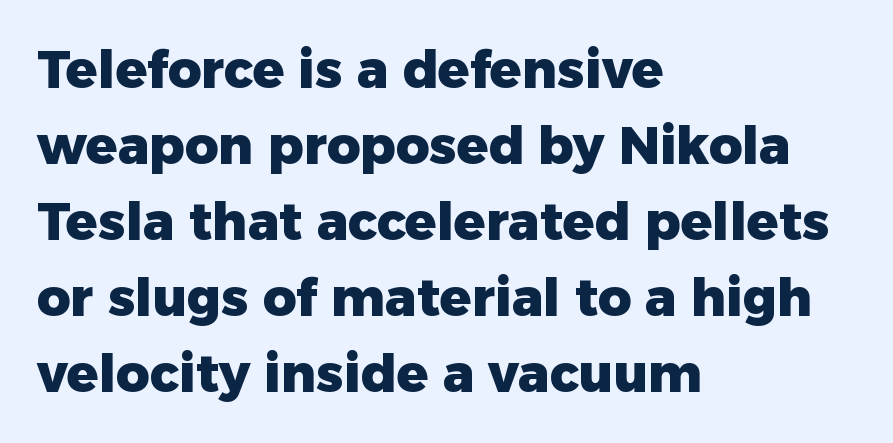
The image shows 52 px heavy sans-serif type, upright; set left-aligned, normal line spacing (1.46x), normal letter spacing, not underlined; low stroke contrast and a medium x-height.
